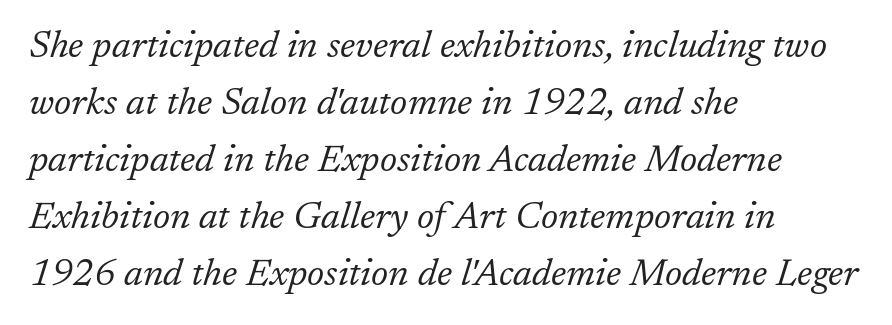
{"serif": "yes", "italic": "yes", "lean": "right", "slant_degrees": 17, "bold": "no", "weight": "light", "width": "normal", "stroke_contrast": "low", "x_height": "medium", "monospaced": "no", "underline": "no", "align": "left", "line_spacing": "normal", "line_spacing_ratio": 1.5, "letter_spacing": "normal", "letter_spacing_em": 0.0, "glyph_px": 38}
